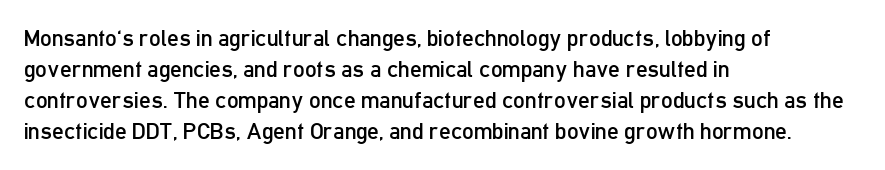
{"italic": "no", "bold": "no", "underline": "no", "align": "left", "line_spacing": "normal", "line_spacing_ratio": 1.35, "letter_spacing": "normal", "letter_spacing_em": 0.0, "glyph_px": 23}
